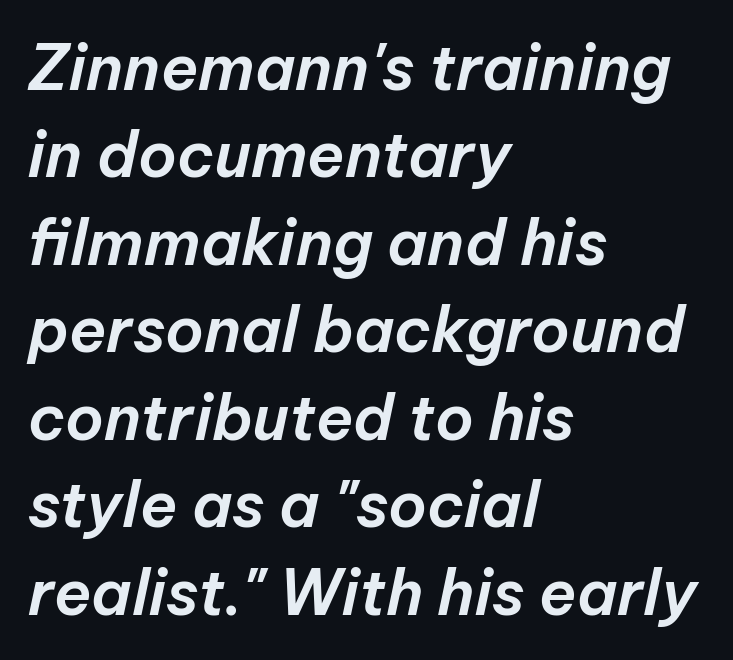
{"italic": "yes", "lean": "right", "slant_degrees": 12, "width": "normal", "stroke_contrast": "low", "x_height": "medium", "monospaced": "no", "underline": "no", "align": "left", "line_spacing": "normal", "line_spacing_ratio": 1.41, "letter_spacing": "normal", "letter_spacing_em": 0.0, "glyph_px": 62}
